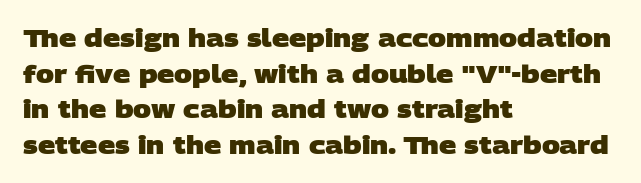
Weight: bold. Reading down the column, the eye jumps a familiar distance to each next line. The typesetter chose a ragged-right arrangement here. Clear beneath every line of the passage. Default kerning and tracking; the words read as compact shapes.
